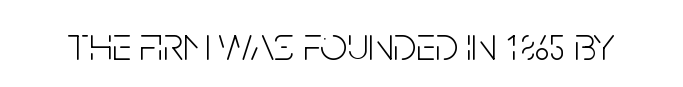
Q: Is the text bold? A: No.
Q: Is the text italic (slanted)? A: No, it is upright.
Q: Is the typeface a serif or a sans-serif typeface? A: Sans-serif.
Q: Is the text underlined? A: No.
Q: Is the spacing between letters normal or unusually wide? A: Normal.
Q: Width (condensed, normal, or wide)? A: Condensed.
Q: Stroke contrast? A: Low.
Q: x-height? A: Large.
Q: Monospaced? A: No.
